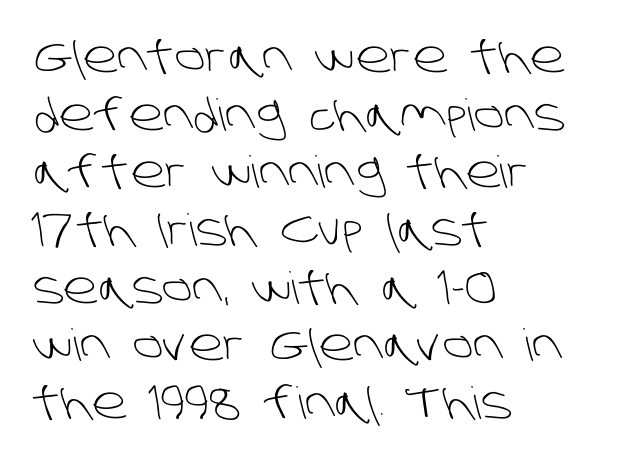
Unbolded letterforms with no extra heft. The face used here is proportionally spaced, like ordinary book or web type. The passage shown has conventional tracking throughout. Line starts are locked; line ends wander. Successive baselines arrive at the customary interval. Anything drawn beneath the words? Only blank space.
